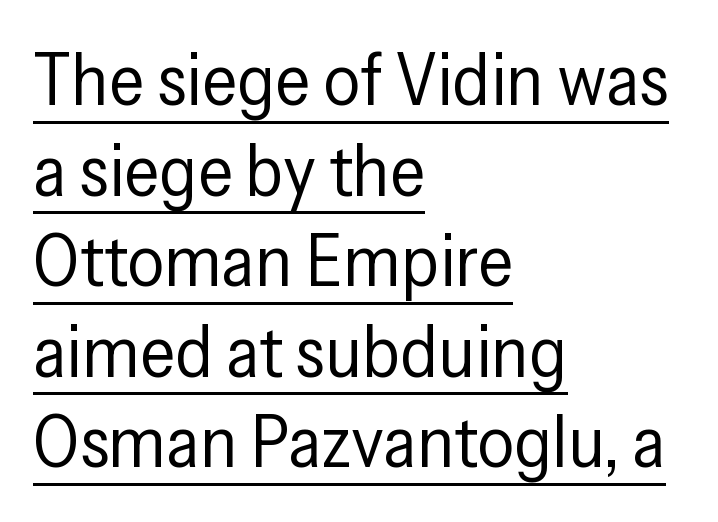
{"serif": "no", "italic": "no", "bold": "no", "weight": "regular", "width": "condensed", "stroke_contrast": "low", "x_height": "medium", "monospaced": "no", "underline": "yes", "align": "left", "line_spacing_ratio": 1.24, "letter_spacing": "normal", "letter_spacing_em": 0.0, "glyph_px": 73}
